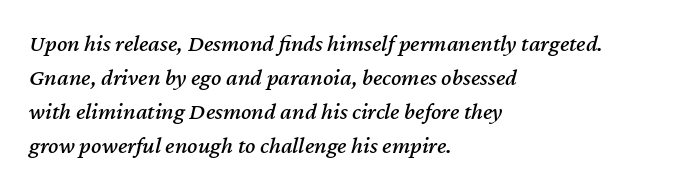
The image shows 24 px text type, italic (leaning right); set left-aligned, normal line spacing (1.42x), normal letter spacing, not underlined.
